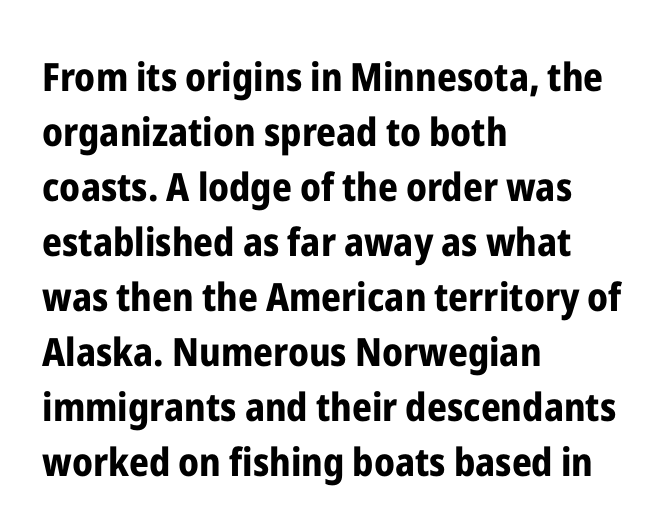
{"serif": "no", "italic": "no", "bold": "yes", "weight": "bold", "width": "condensed", "stroke_contrast": "low", "x_height": "medium", "monospaced": "no", "underline": "no", "align": "left", "line_spacing": "normal", "line_spacing_ratio": 1.41, "letter_spacing": "normal", "letter_spacing_em": 0.0, "glyph_px": 39}
